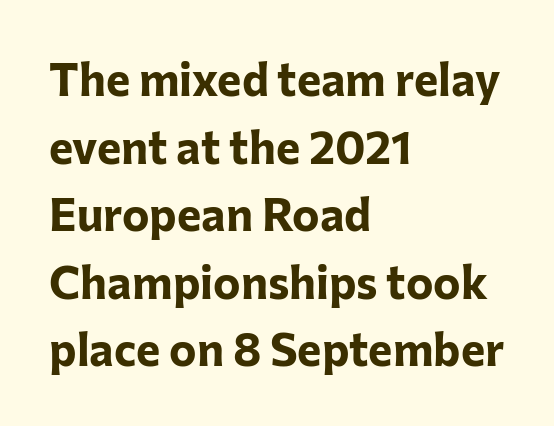
How would I describe the line gaps? Plain and ordinary. Casual observation: everything's shoved over to the left. On the weight axis this lands at bold, roughly 700. The rendering uses natural spacing where letterforms have individual widths. Spacing between characters is what you'd get straight out of the box. The letters carry no serifs — their stems end cleanly without finishing strokes.
